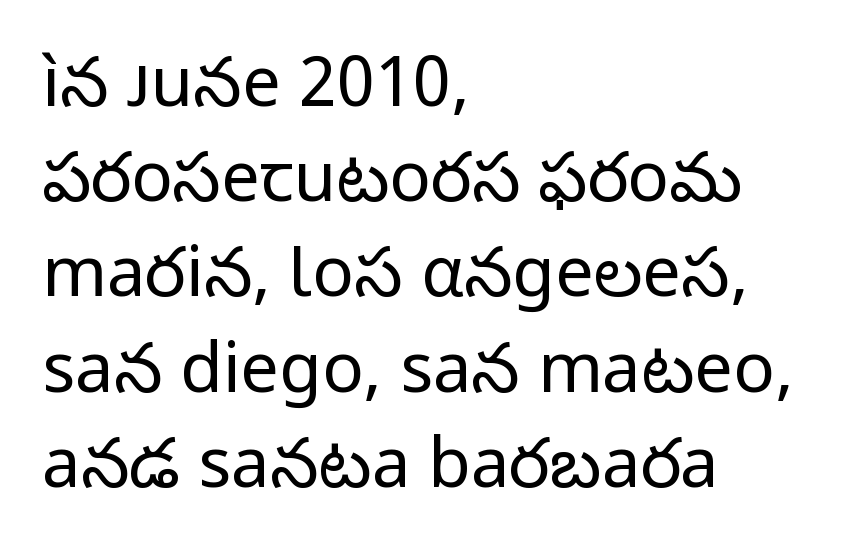
{"serif": "no", "italic": "no", "bold": "no", "weight": "regular", "width": "normal", "stroke_contrast": "low", "x_height": "medium", "monospaced": "no", "underline": "no", "align": "left", "line_spacing": "normal", "line_spacing_ratio": 1.38, "letter_spacing": "normal", "letter_spacing_em": 0.0, "glyph_px": 69}
